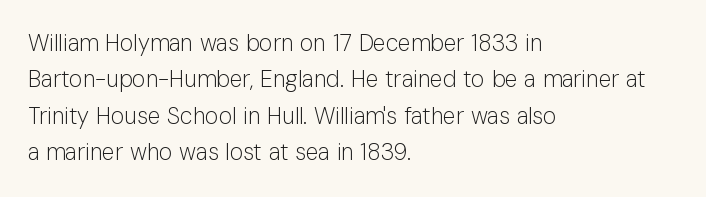
Q: Is the text bold? A: No.
Q: Is the text italic (slanted)? A: No, it is upright.
Q: Is the text underlined? A: No.
Q: How is the paragraph aligned? A: Left-aligned.
Q: Is the spacing between letters normal or unusually wide? A: Normal.
Q: Is the spacing between lines tight, normal or loose? A: Normal.
